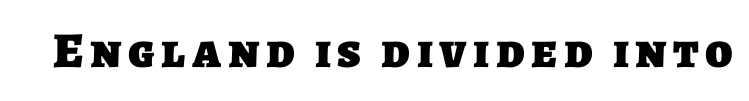
The image shows 50 px heavy sans-serif type; set not underlined; low stroke contrast and a large x-height.
